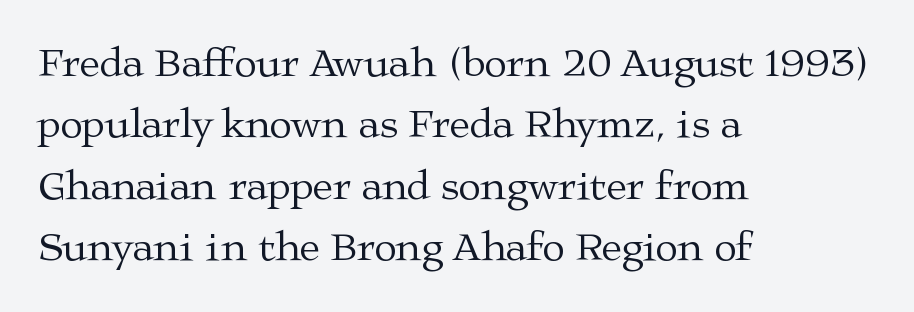
Has an underline been added? It has not. This rendering employs a face with finishing strokes, i.e., a serif. You could not count columns in this text — the font is proportionally spaced. The type sits square on the baseline with zero lean. Rows of type keep a routine distance in the vertical direction. The paragraph has a hard left edge and a soft right edge.
